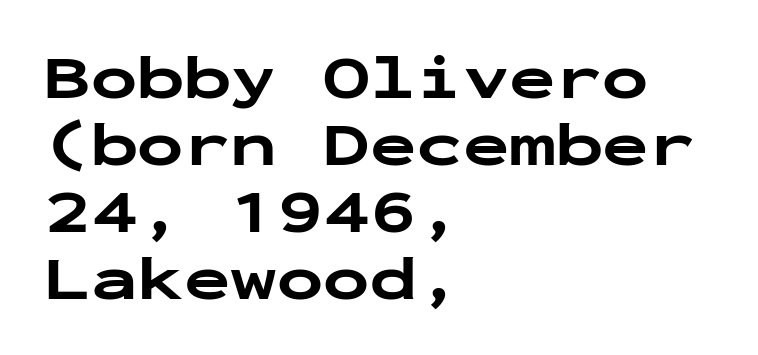
The typesetter chose a ragged-right arrangement here. The letters stand upright; this is a roman face. Check under the words: just untouched page. Look at the stroke-to-counter ratio: heavy, a bold. The line-height multiplier appears low, near solid setting.
